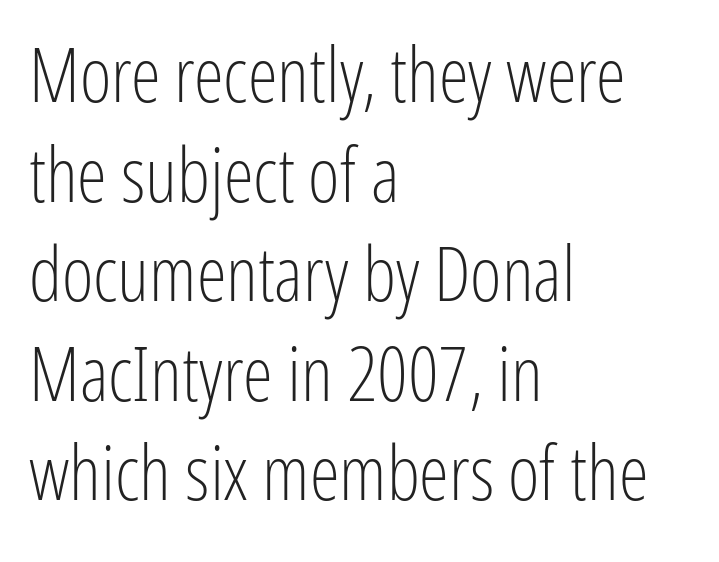
The image shows 76 px light, condensed sans-serif type, upright; set left-aligned, normal line spacing (1.31x), normal letter spacing, not underlined; low stroke contrast and a medium x-height.
